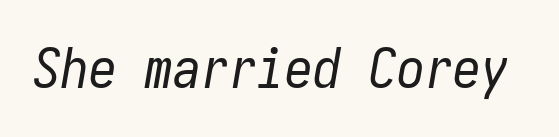
No word sits above an underline. Stems and bowls with no extra thickness — not bold. An italicized treatment has been applied to the whole sample. Spacing between characters is what you'd get straight out of the box.
